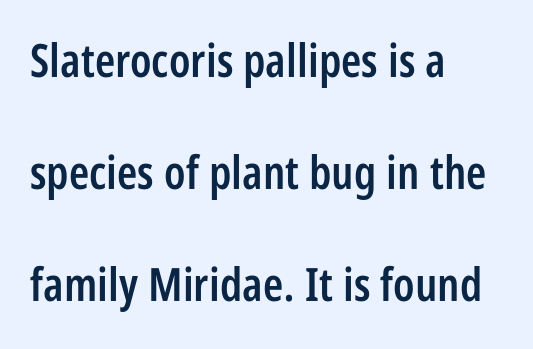
Does the type have serifs? No, each stem ends abruptly. Proportional: the letters do not fall into vertical columns. Leading is clearly above the norm, producing a sparse column. Posture: straight, roman, zero tilt. These lines keep a tight, regular rhythm from letter to letter.
